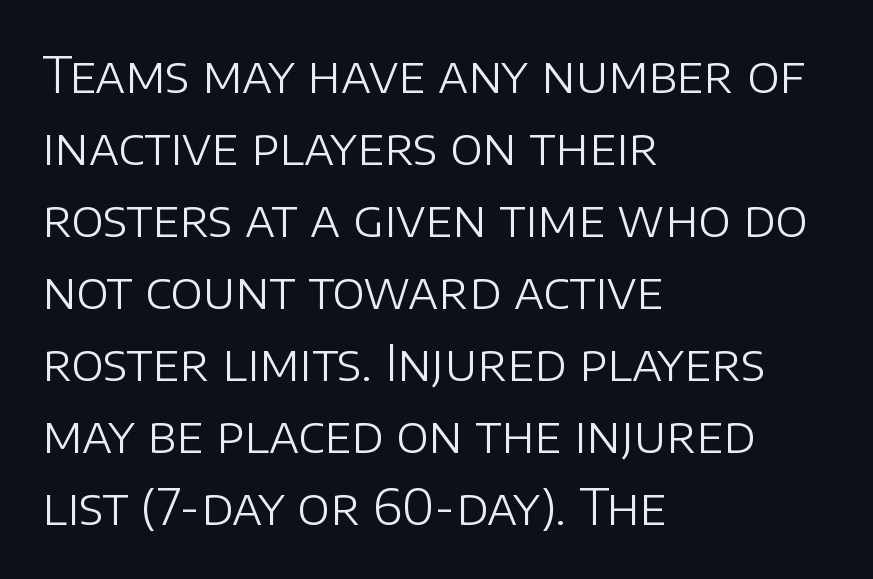
{"serif": "no", "italic": "no", "bold": "no", "weight": "light", "width": "normal", "stroke_contrast": "low", "x_height": "large", "monospaced": "no", "underline": "no", "align": "left", "line_spacing": "normal", "line_spacing_ratio": 1.47, "letter_spacing": "normal", "letter_spacing_em": 0.0, "glyph_px": 49}
